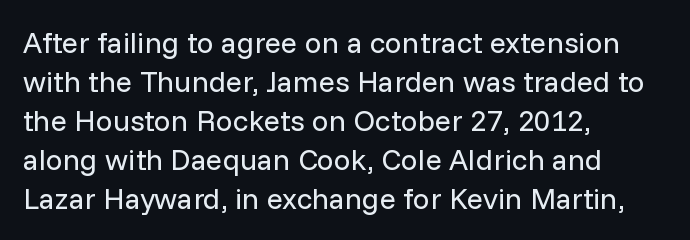
The space between consecutive lines is moderate. Letterform terminals end flat and unadorned throughout the passage. Between one letter and the next there's only the usual sliver of space. The area under the type is left untouched.
